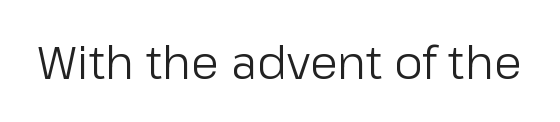
The image shows 45 px regular-weight sans-serif type, upright; set normal letter spacing, not underlined; low stroke contrast and a medium x-height.
